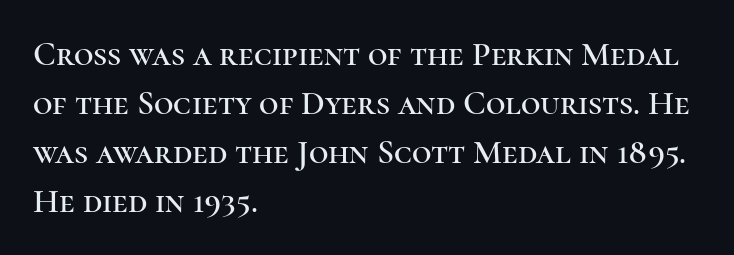
The image shows 34 px serif type, upright; set left-aligned, normal line spacing (1.44x), normal letter spacing, not underlined; high stroke contrast and a medium x-height.
